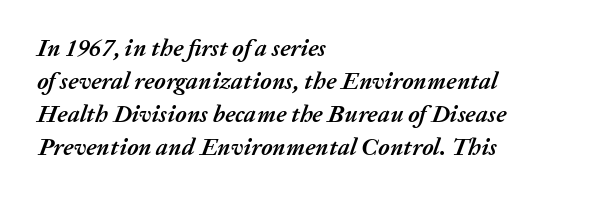
A typesetter would mark this as italic. The strokes are fattened all the way to bold. One glance says typical: line gaps are just what's usual. These lines stack with their left ends in a neat column. Each row of text sits above clean, open space. Each word holds together tightly as a unit, with standard inter-letter gaps.
